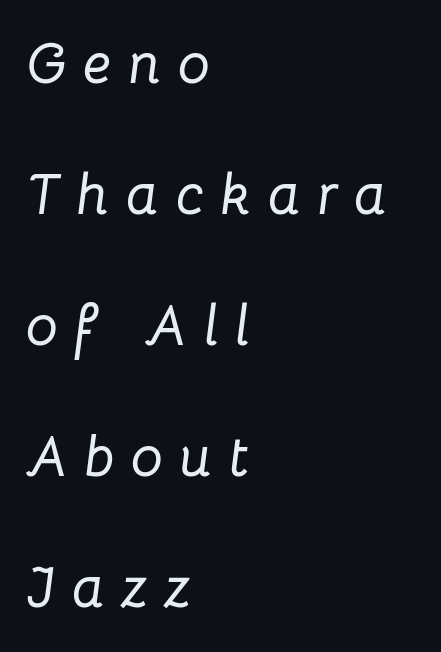
The image shows 57 px text type, italic (leaning right); set left-aligned, loose line spacing (2.3x), unusually wide letter spacing (+0.29 em), not underlined; low stroke contrast and a medium x-height.
